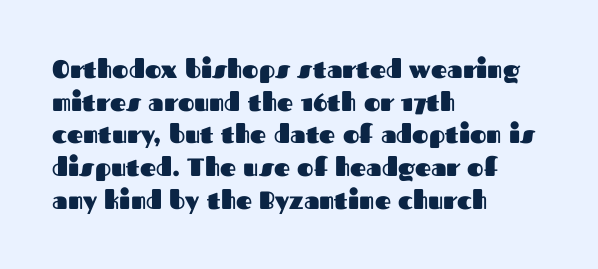
You could call the tracking neutral — neither tight nor loose. Ordinary non-slanted type is in use. Heavy, bold letterforms. Does the copy run flush right? No — it runs flush left. Regular leading.
